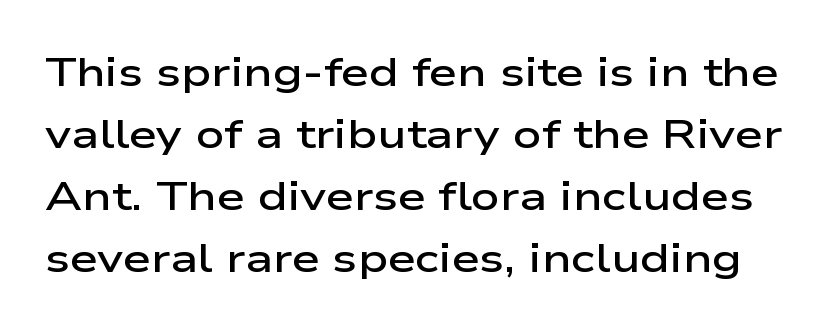
Q: Is the text bold? A: Semi-bold.
Q: Is the text italic (slanted)? A: No, it is upright.
Q: Is the typeface a serif or a sans-serif typeface? A: Sans-serif.
Q: Is the text underlined? A: No.
Q: Is the spacing between letters normal or unusually wide? A: Normal.
Q: Is the spacing between lines tight, normal or loose? A: Normal.
Q: Width (condensed, normal, or wide)? A: Wide.
Q: Stroke contrast? A: Low.
Q: x-height? A: Medium.
Q: Monospaced? A: No.
